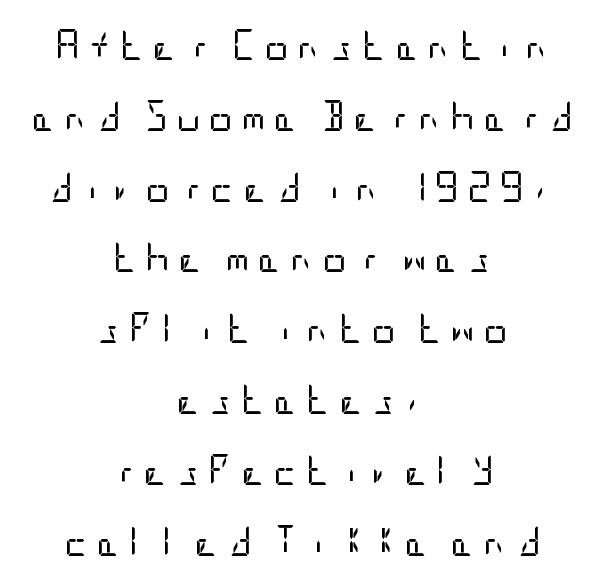
The image shows 30 px regular-weight, condensed sans-serif type, upright; set centered, loose line spacing (2.36x), unusually wide letter spacing (+0.27 em), not underlined; low stroke contrast and a large x-height.
